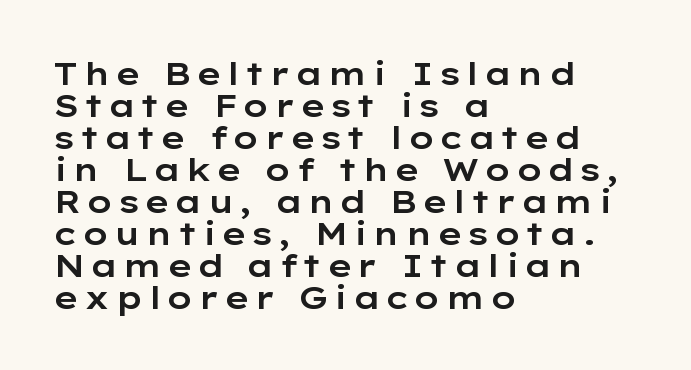
{"serif": "no", "italic": "no", "width": "wide", "stroke_contrast": "low", "x_height": "medium", "monospaced": "no", "underline": "no", "align": "left", "line_spacing": "tight", "line_spacing_ratio": 1.0, "glyph_px": 32}
